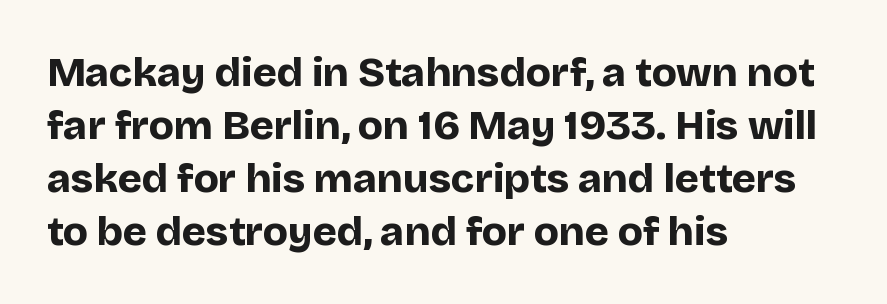
The image shows 41 px bold sans-serif type, upright; set left-aligned, normal line spacing (1.29x), normal letter spacing, not underlined; low stroke contrast and a large x-height.
